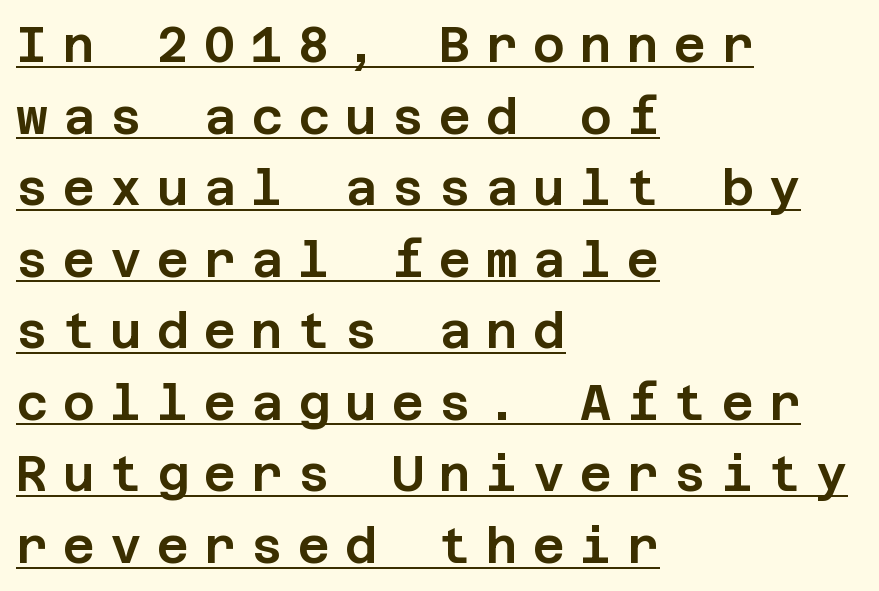
Q: Is the text italic (slanted)? A: No, it is upright.
Q: Is the typeface a serif or a sans-serif typeface? A: Sans-serif.
Q: Is the text underlined? A: Yes.
Q: How is the paragraph aligned? A: Left-aligned.
Q: Is the spacing between letters normal or unusually wide? A: Unusually wide.
Q: Is the spacing between lines tight, normal or loose? A: Normal.
Q: Width (condensed, normal, or wide)? A: Normal.
Q: Stroke contrast? A: Low.
Q: x-height? A: Large.
